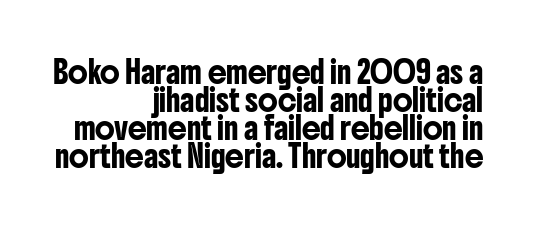
Anything drawn beneath the words? Only blank space. Layout note: lines flush right. Compared with typical body copy, the letter spacing here is the same. Is there any slant? The stems are plumb. Quick note: interline space is typical.
